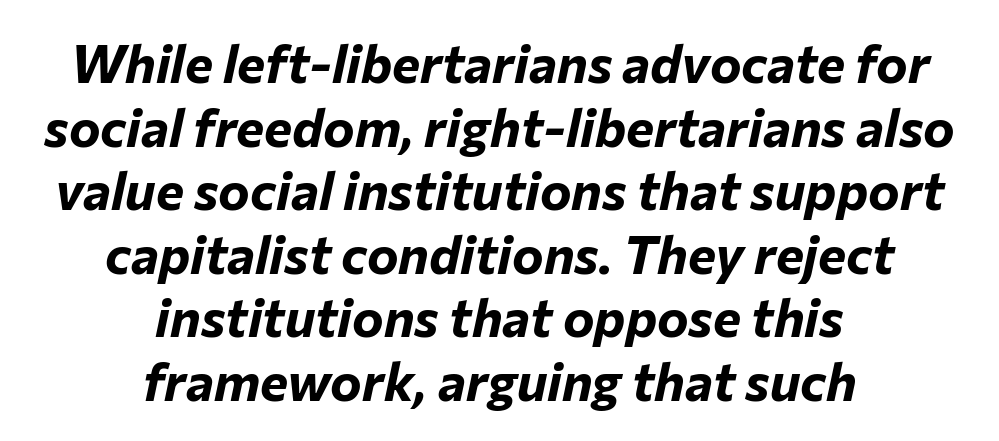
Q: Is the text bold? A: Yes.
Q: Is the text italic (slanted)? A: Yes, it leans right by about 12 degrees.
Q: Is the text underlined? A: No.
Q: How is the paragraph aligned? A: Centered.
Q: Is the spacing between letters normal or unusually wide? A: Normal.
Q: Width (condensed, normal, or wide)? A: Normal.
Q: Stroke contrast? A: Low.
Q: x-height? A: Medium.
Q: Monospaced? A: No.
